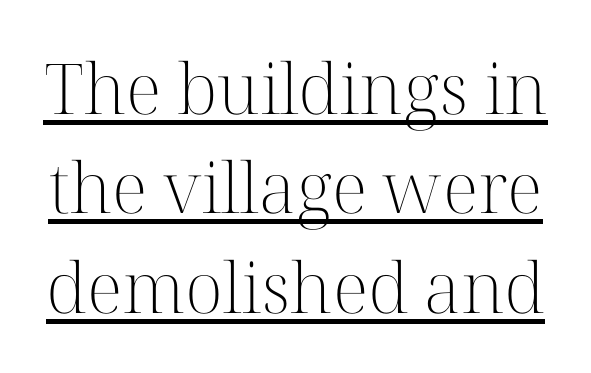
{"serif": "yes", "italic": "no", "bold": "no", "weight": "light", "width": "normal", "stroke_contrast": "high", "x_height": "medium", "monospaced": "no", "underline": "yes", "line_spacing": "normal", "line_spacing_ratio": 1.42, "letter_spacing": "normal", "letter_spacing_em": 0.0, "glyph_px": 70}
